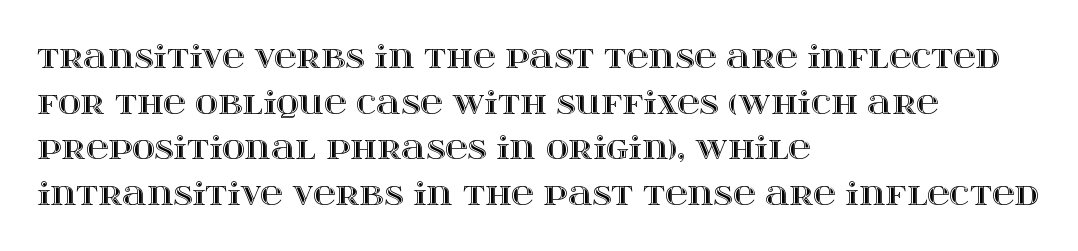
Q: Is the text italic (slanted)? A: No, it is upright.
Q: Is the text underlined? A: No.
Q: How is the paragraph aligned? A: Left-aligned.
Q: Is the spacing between letters normal or unusually wide? A: Normal.
Q: Is the spacing between lines tight, normal or loose? A: Normal.
Q: Width (condensed, normal, or wide)? A: Wide.
Q: x-height? A: Large.
Q: Monospaced? A: No.
